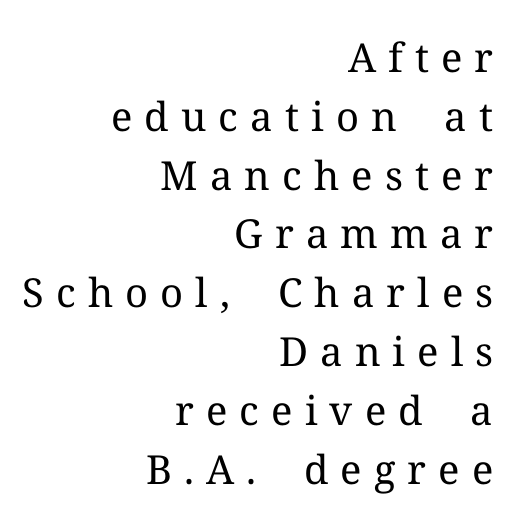
Q: Is the text bold? A: No.
Q: Is the text italic (slanted)? A: No, it is upright.
Q: Is the typeface a serif or a sans-serif typeface? A: Serif.
Q: Is the text underlined? A: No.
Q: How is the paragraph aligned? A: Right-aligned.
Q: Is the spacing between letters normal or unusually wide? A: Unusually wide.
Q: Is the spacing between lines tight, normal or loose? A: Normal.
Q: Width (condensed, normal, or wide)? A: Normal.
Q: Stroke contrast? A: Medium.
Q: x-height? A: Medium.
Q: Monospaced? A: No.
